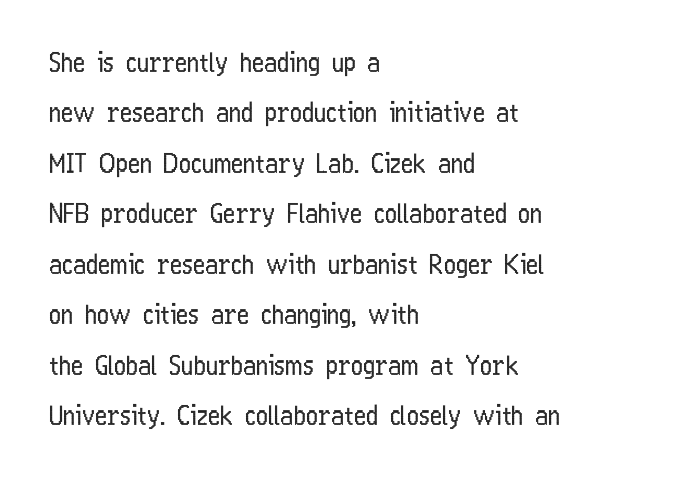
The font's upright variant was chosen for this text. This sample is left-justified, so line endings fall wherever the words run out. Honestly, the letter spacing is just normal — you wouldn't notice it. A clean baseline with only descenders dipping below it.
